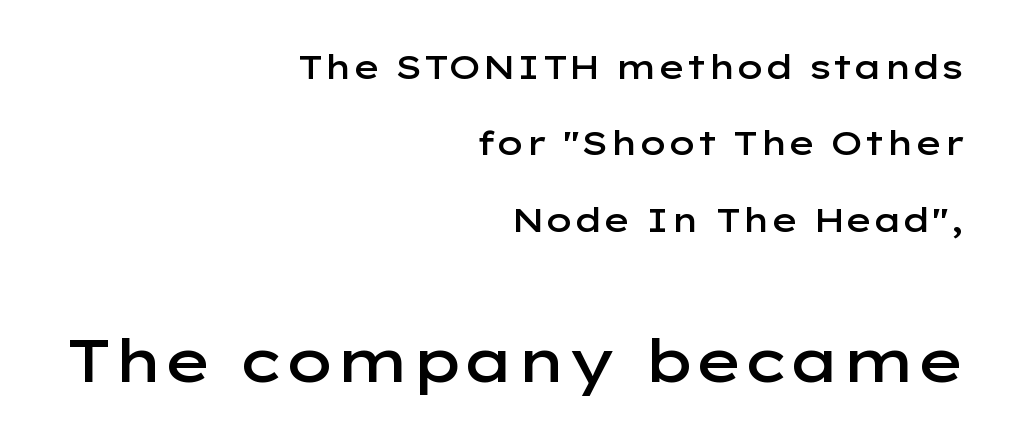
{"serif": "no", "italic": "no", "bold": "semi", "weight": "semibold", "width": "wide", "stroke_contrast": "low", "x_height": "medium", "monospaced": "no", "underline": "no", "align": "right", "line_spacing": "loose", "line_spacing_ratio": 2.25, "letter_spacing": "normal", "letter_spacing_em": 0.0, "larger_block": "second", "size_ratio": 1.76, "glyph_px": 60}
